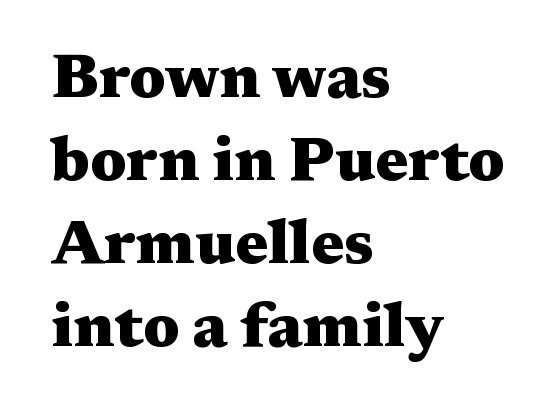
Varying glyph widths throughout — classic text-font behaviour. Italic? Not at all — the glyphs are vertical. A bare baseline throughout the passage. Casual observation: everything's shoved over to the left. One glance says typical: line gaps are just what's usual. Unlike a clean sans, this face finishes its strokes with serifs.
